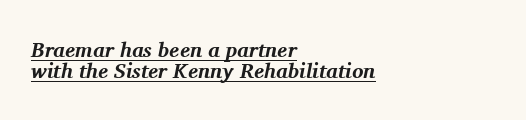
{"italic": "yes", "lean": "right", "slant_degrees": 11, "bold": "yes", "underline": "yes", "align": "left", "line_spacing": "tight", "line_spacing_ratio": 1.02, "letter_spacing": "normal", "letter_spacing_em": 0.0, "glyph_px": 21}
